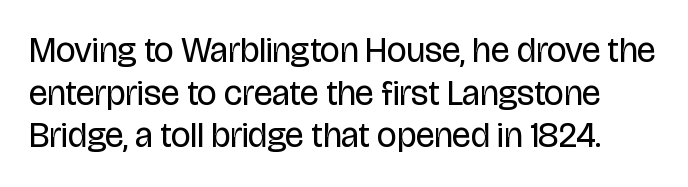
The image shows 35 px regular-weight, condensed sans-serif type, upright; set line spacing 1.22x, normal letter spacing, not underlined; low stroke contrast and a large x-height.
